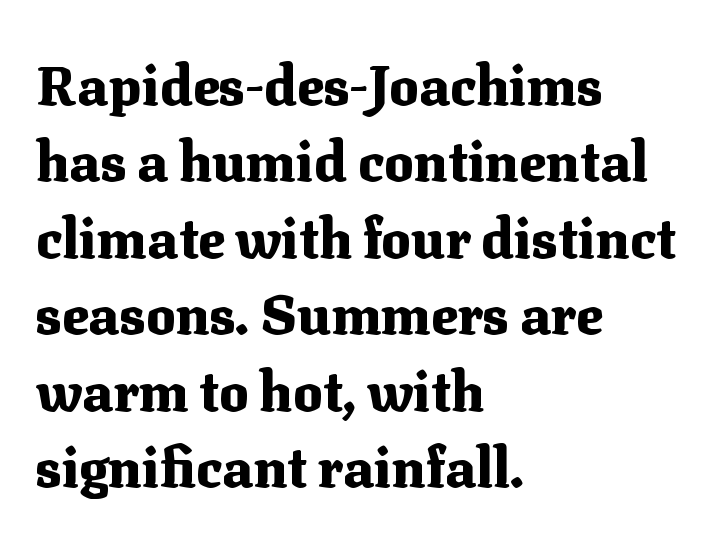
{"serif": "yes", "italic": "no", "bold": "yes", "weight": "heavy", "width": "normal", "stroke_contrast": "medium", "x_height": "medium", "monospaced": "no", "underline": "no", "align": "left", "line_spacing": "normal", "line_spacing_ratio": 1.39, "letter_spacing": "normal", "letter_spacing_em": 0.0, "glyph_px": 55}
